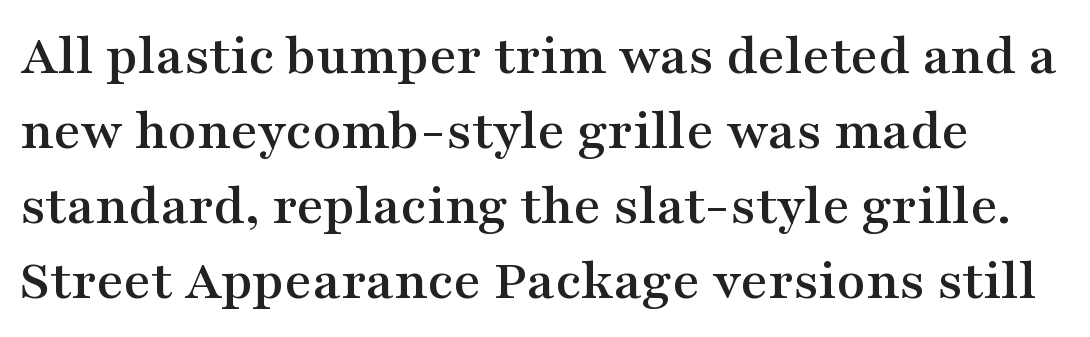
Q: Is the text italic (slanted)? A: No, it is upright.
Q: Is the typeface a serif or a sans-serif typeface? A: Serif.
Q: Is the text underlined? A: No.
Q: Is the spacing between letters normal or unusually wide? A: Normal.
Q: Is the spacing between lines tight, normal or loose? A: Normal.
Q: Width (condensed, normal, or wide)? A: Wide.
Q: Stroke contrast? A: Medium.
Q: x-height? A: Medium.
Q: Monospaced? A: No.
